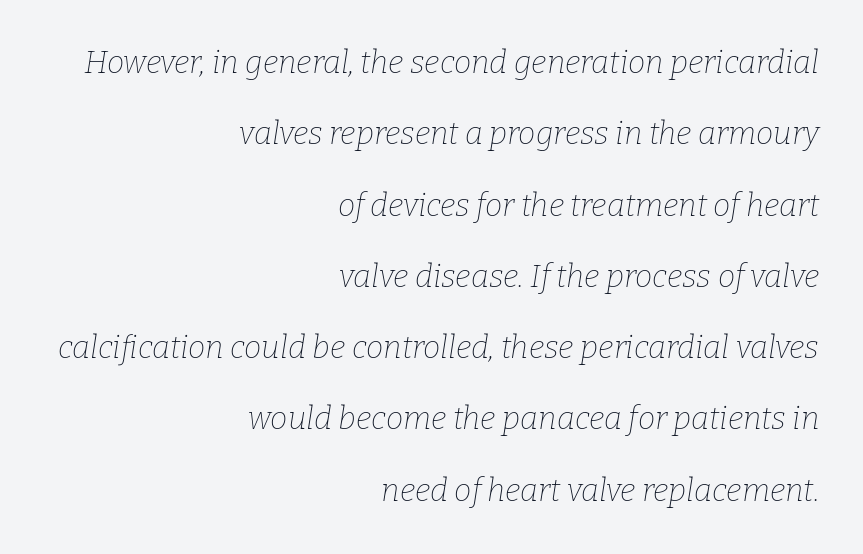
{"serif": "yes", "italic": "yes", "lean": "right", "slant_degrees": 9, "bold": "no", "weight": "thin", "width": "normal", "stroke_contrast": "low", "x_height": "medium", "monospaced": "no", "underline": "no", "align": "right", "line_spacing": "loose", "line_spacing_ratio": 2.3, "letter_spacing": "normal", "letter_spacing_em": 0.0, "glyph_px": 31}
